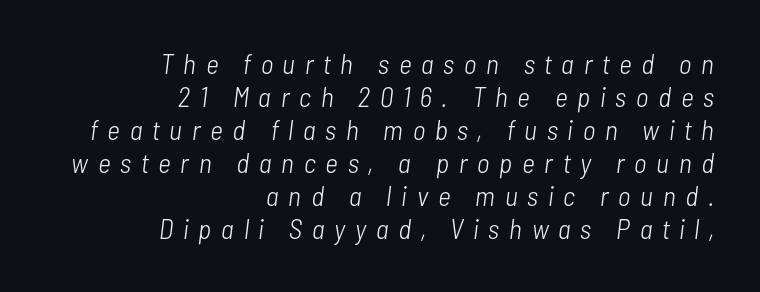
This is oblique type, the kind used for emphasis or titles. Do the characters align in a grid? No, the font is proportional. Bare-footed words on every line. Line ends are locked; line starts wander. Weight: not bold — regular or lighter.
